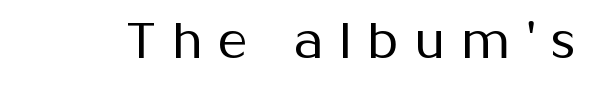
The image shows 50 px regular-weight sans-serif type, upright; set unusually wide letter spacing (+0.32 em), not underlined; medium stroke contrast and a medium x-height.
